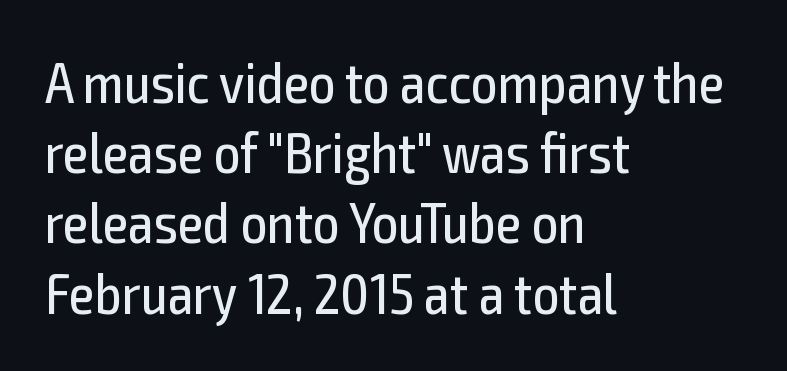
Q: Is the text bold? A: No.
Q: Is the text italic (slanted)? A: No, it is upright.
Q: Is the typeface a serif or a sans-serif typeface? A: Sans-serif.
Q: Is the text underlined? A: No.
Q: How is the paragraph aligned? A: Left-aligned.
Q: Is the spacing between letters normal or unusually wide? A: Normal.
Q: Width (condensed, normal, or wide)? A: Condensed.
Q: x-height? A: Medium.
Q: Monospaced? A: No.
